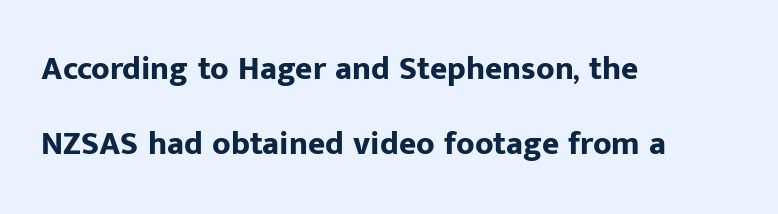
The image shows 33 px bold sans-serif type, upright; set left-aligned, loose line spacing (2.28x), normal letter spacing, not underlined; low stroke contrast and a medium x-height.
